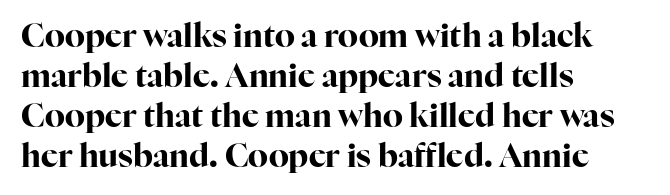
The image shows 32 px bold serif type, upright; set left-aligned, normal line spacing (1.25x), normal letter spacing, not underlined; high stroke contrast and a medium x-height.
